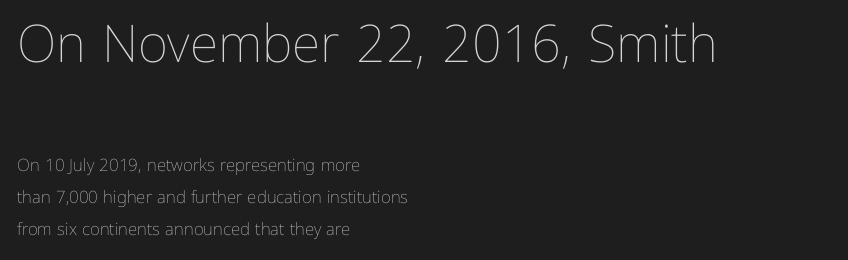
{"italic": "no", "bold": "no", "weight": "thin", "width": "normal", "stroke_contrast": "low", "x_height": "medium", "monospaced": "no", "underline": "no", "align": "left", "line_spacing_ratio": 1.88, "letter_spacing": "normal", "letter_spacing_em": 0.0, "larger_block": "first", "size_ratio": 3.06, "glyph_px": 52}
